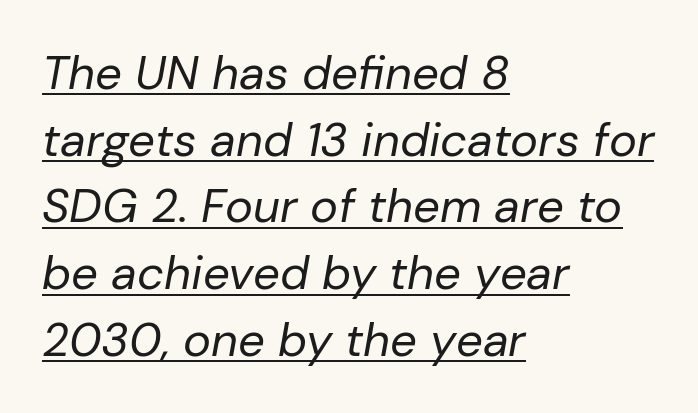
{"italic": "yes", "lean": "right", "slant_degrees": 10, "bold": "no", "weight": "regular", "width": "normal", "stroke_contrast": "low", "x_height": "medium", "monospaced": "no", "underline": "yes", "align": "left", "line_spacing": "normal", "line_spacing_ratio": 1.42, "letter_spacing": "normal", "letter_spacing_em": 0.0, "glyph_px": 47}
